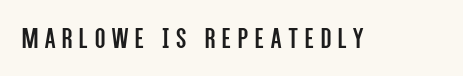
You could not count columns in this text — the font is proportionally spaced. Compared with a typical body face, this is equally light or lighter still. Every character sits straight up, as roman type does. Someone cranked the tracking dial way up on this one. Look at the bottom of the vertical strokes: they stop flat, with no serifs. The baseline area is clear.
